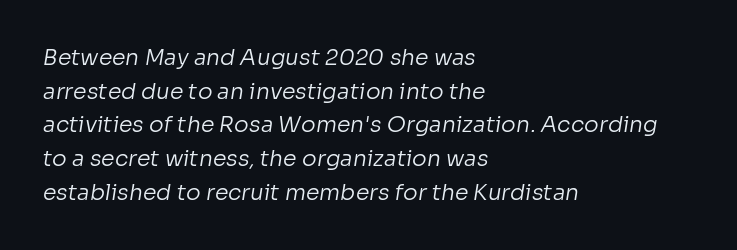
The strokes carry an ordinary text weight at most. Does the copy run flush right? No — it runs flush left. The type is set solid horizontally, with unmodified tracking. Successive baselines arrive at the customary interval. The area under the type is left untouched.
